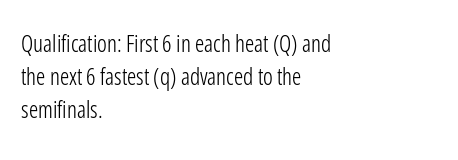
Q: Is the text bold? A: No.
Q: Is the text italic (slanted)? A: No, it is upright.
Q: Is the text underlined? A: No.
Q: How is the paragraph aligned? A: Left-aligned.
Q: Is the spacing between letters normal or unusually wide? A: Normal.
Q: Is the spacing between lines tight, normal or loose? A: Normal.
